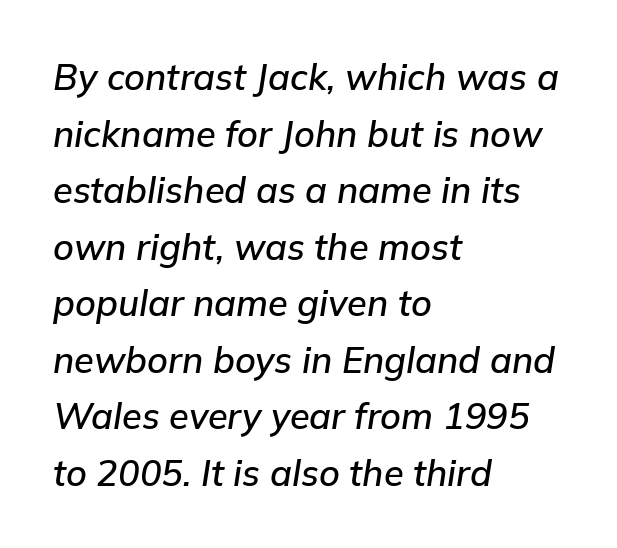
Q: Is the text italic (slanted)? A: Yes, it leans right by about 9 degrees.
Q: Is the text underlined? A: No.
Q: How is the paragraph aligned? A: Left-aligned.
Q: Is the spacing between letters normal or unusually wide? A: Normal.
Q: Is the spacing between lines tight, normal or loose? A: Normal.
Q: Width (condensed, normal, or wide)? A: Normal.
Q: Stroke contrast? A: Low.
Q: x-height? A: Medium.
Q: Monospaced? A: No.
